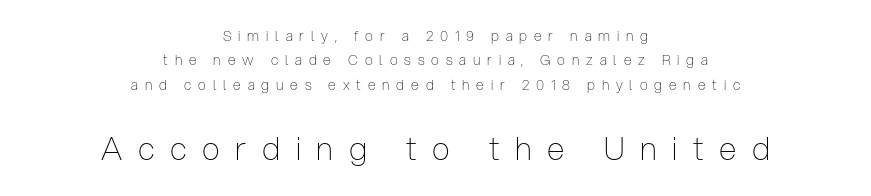
Q: Is the text bold? A: No.
Q: Is the text italic (slanted)? A: No, it is upright.
Q: Is the typeface a serif or a sans-serif typeface? A: Sans-serif.
Q: Is the text underlined? A: No.
Q: How is the paragraph aligned? A: Centered.
Q: Is the spacing between letters normal or unusually wide? A: Unusually wide.
Q: Which block of text is set in a larger size, the first (top) or the second (bottom)? A: The second (bottom) one.
Q: Width (condensed, normal, or wide)? A: Condensed.
Q: Stroke contrast? A: Low.
Q: x-height? A: Medium.
Q: Monospaced? A: No.
